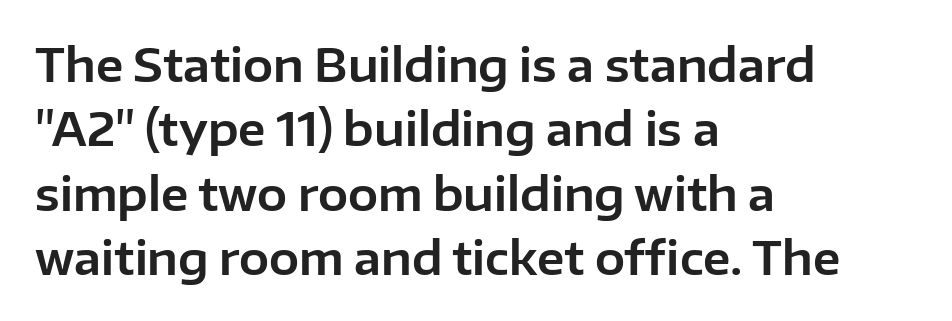
Here the designer chose a conventional face with non-uniform glyph widths. Line spacing here is normal. Check where the strokes stop: nothing finishes them off — pure sans. The tracking reads as untouched default to a designer's eye. This is the regular roman posture of the typeface.
